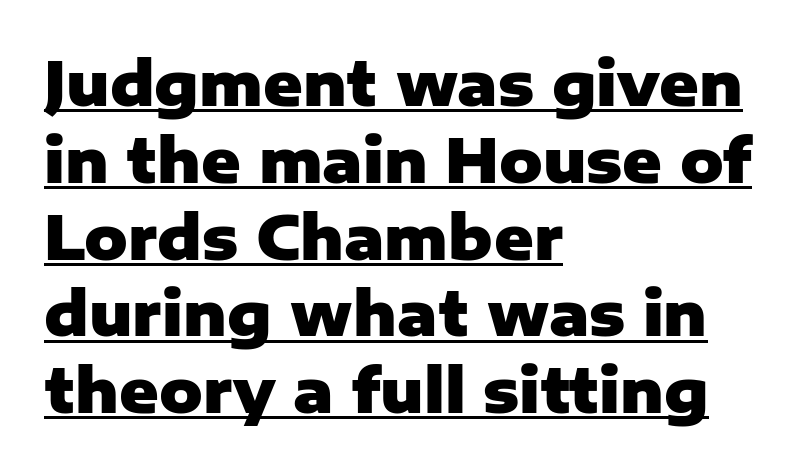
Look at the bottom of the vertical strokes: they stop flat, with no serifs. The compositor pushed each line to the left boundary. Tracking value appears to be zero — textbook default spacing. The face used here appears with an underline applied. Nope, not italic — everything's standing straight. The typesetting leans heavy: a genuine bold.
